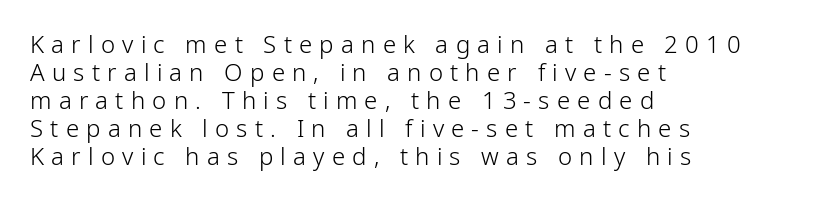
The image shows 24 px text type, upright; set left-aligned, line spacing 1.17x, unusually wide letter spacing (+0.3 em), not underlined.
